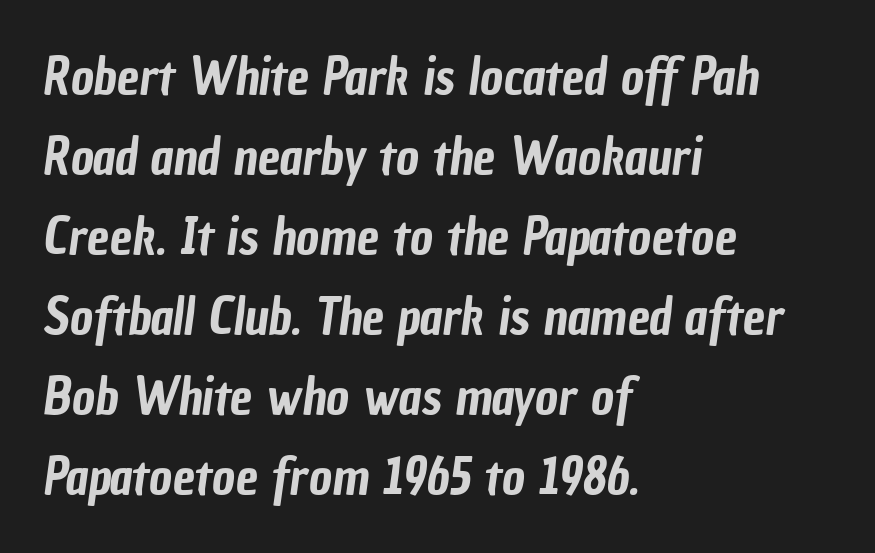
{"serif": "no", "width": "condensed", "stroke_contrast": "low", "x_height": "medium", "monospaced": "no", "underline": "no", "align": "left", "line_spacing": "normal", "line_spacing_ratio": 1.6, "letter_spacing": "normal", "letter_spacing_em": 0.0, "glyph_px": 50}
